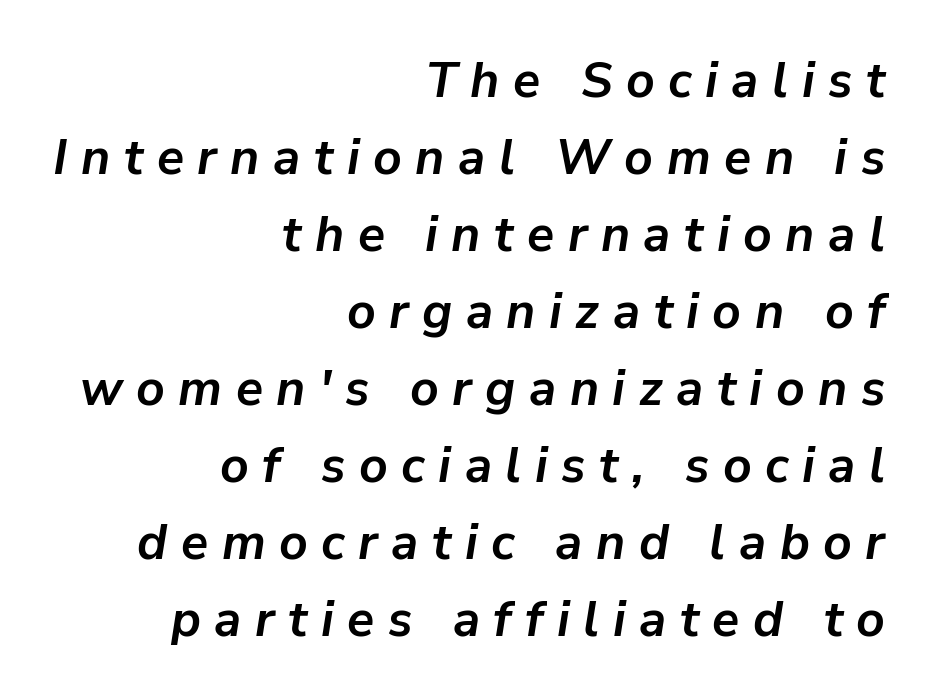
The image shows 50 px semibold type, italic (leaning right); set right-aligned, normal line spacing (1.54x), unusually wide letter spacing (+0.27 em), not underlined; low stroke contrast and a medium x-height.
